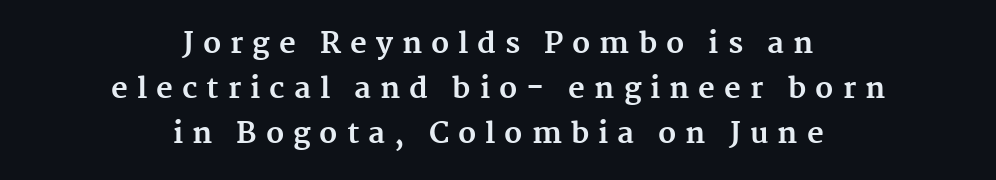
The image shows 29 px bold serif type, upright; set centered, normal line spacing (1.55x), unusually wide letter spacing (+0.31 em), not underlined; medium stroke contrast and a medium x-height.
